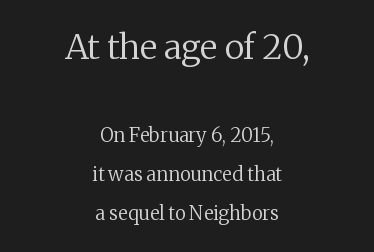
Q: Is the text bold? A: No.
Q: Is the text italic (slanted)? A: No, it is upright.
Q: Is the typeface a serif or a sans-serif typeface? A: Serif.
Q: Is the text underlined? A: No.
Q: How is the paragraph aligned? A: Centered.
Q: Is the spacing between letters normal or unusually wide? A: Normal.
Q: Is the spacing between lines tight, normal or loose? A: Loose.
Q: Which block of text is set in a larger size, the first (top) or the second (bottom)? A: The first (top) one.
Q: Width (condensed, normal, or wide)? A: Normal.
Q: Stroke contrast? A: Medium.
Q: x-height? A: Medium.
Q: Monospaced? A: No.
